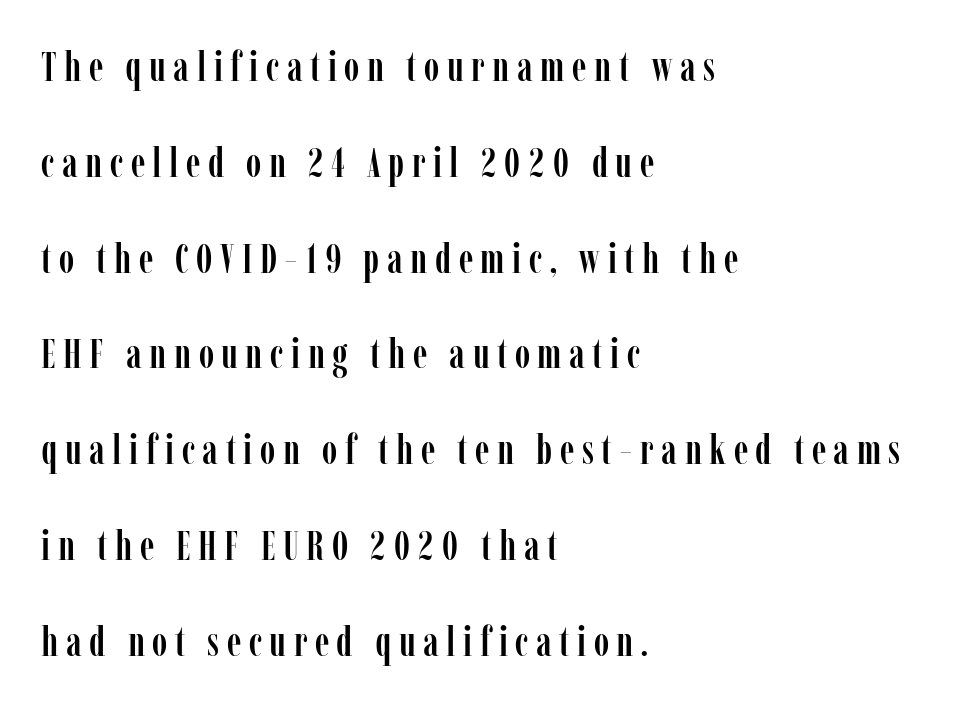
Descenders are the only things crossing below the line. Caption: multi-line text, flush left, ragged right. If you drew a line through each stem, it would be perfectly vertical. Looks like regular typesetting: each glyph gets only the width it needs. Letterform terminals end in serifs throughout the passage. Compared with typical paragraphs, the rows here are farther apart.
